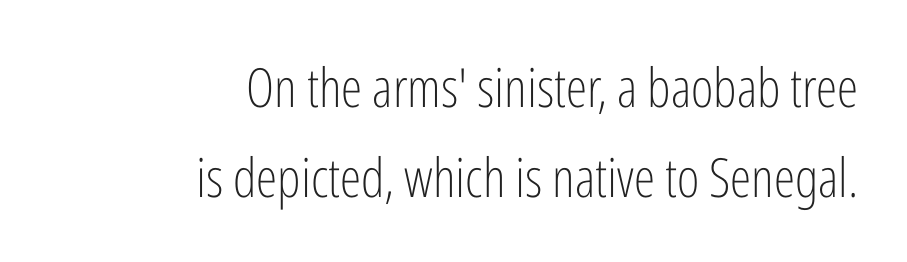
The image shows 54 px light, condensed sans-serif type, upright; set right-aligned, normal line spacing (1.66x), normal letter spacing, not underlined; low stroke contrast and a medium x-height.
